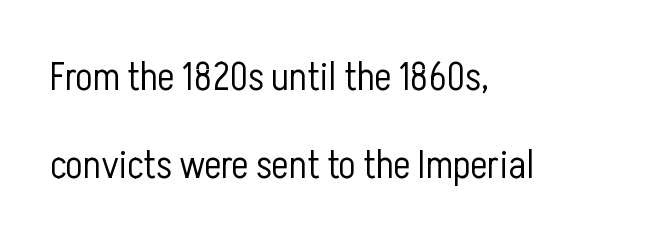
This rendering features lettering with no underline. A quiet, ordinary-to-light weight characterises the typeface. Proportional: the letters do not fall into vertical columns. Line beginnings align vertically; line endings do not.
